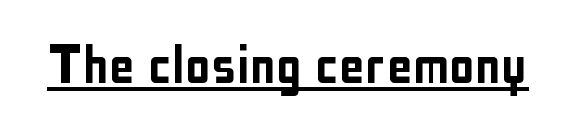
Looks like someone drew a line under every word here. Does the lettering tilt? It doesn't — this is upright. Is the letter spacing exaggerated? No — it looks like the ordinary default. Typographically, this falls in the sans-serif category. Character widths vary here, with narrow letters taking less room than wide ones.
